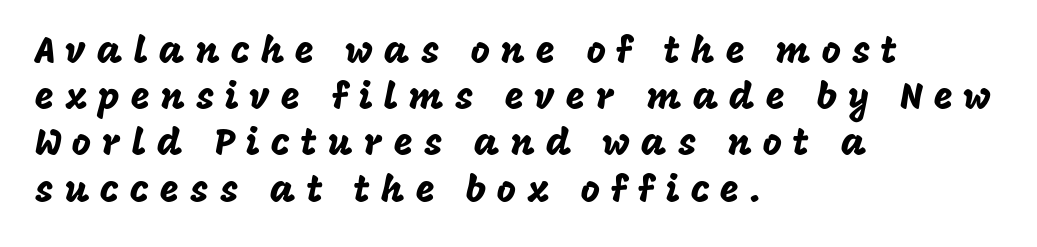
Q: Is the text italic (slanted)? A: Yes.
Q: Is the typeface a serif or a sans-serif typeface? A: Sans-serif.
Q: Is the text underlined? A: No.
Q: How is the paragraph aligned? A: Left-aligned.
Q: Is the spacing between letters normal or unusually wide? A: Unusually wide.
Q: Is the spacing between lines tight, normal or loose? A: Normal.
Q: Width (condensed, normal, or wide)? A: Normal.
Q: Stroke contrast? A: Low.
Q: x-height? A: Large.
Q: Monospaced? A: No.
